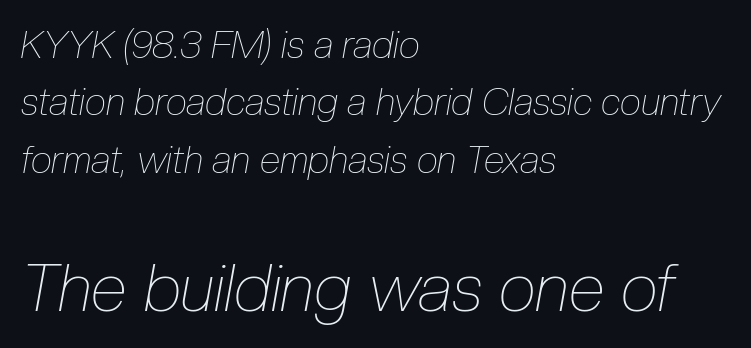
The image shows 67 px thin, condensed type, italic (leaning right); set left-aligned, normal line spacing (1.51x), normal letter spacing, not underlined; the second (bottom) block is 1.76x larger; low stroke contrast and a medium x-height.
